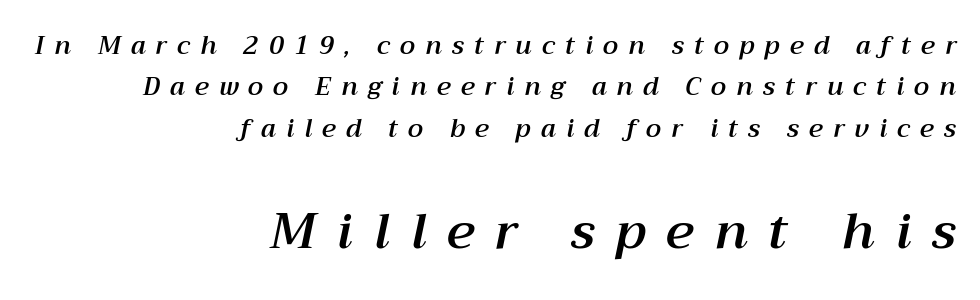
Each word looks stretched out because of the extra space between its letters. It's the slanting kind of type. Descenders are the only things crossing below the line. Teacher's note: observe the even right margin — that is flush-right alignment.
